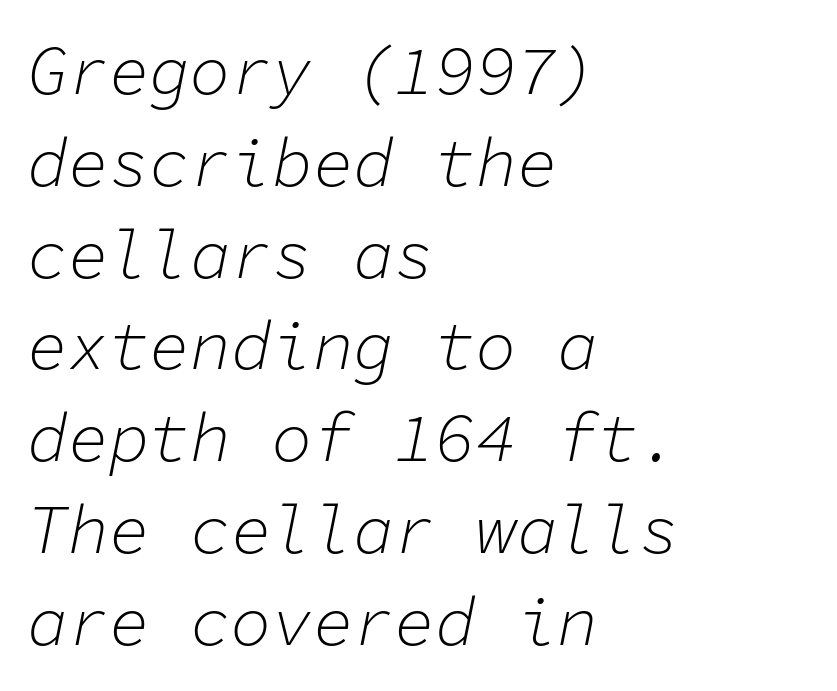
Nobody drew a line under any word here. A typesetter would call this monospace, since all characters share one set width. No letter is thick-stroked: the sample isn't bold. A student would call this left alignment; a typographer would say flush left, rag right. Line spacing here is normal.
